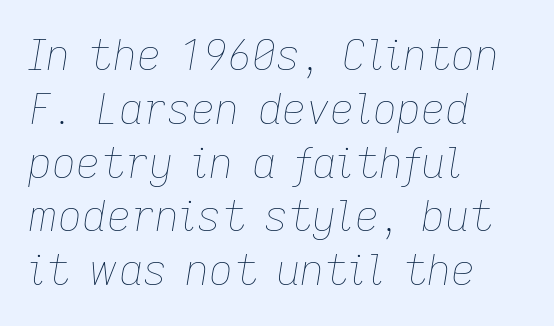
The image shows 42 px thin type, italic (leaning right); set left-aligned, normal line spacing (1.28x), normal letter spacing, not underlined; low stroke contrast and a medium x-height.
